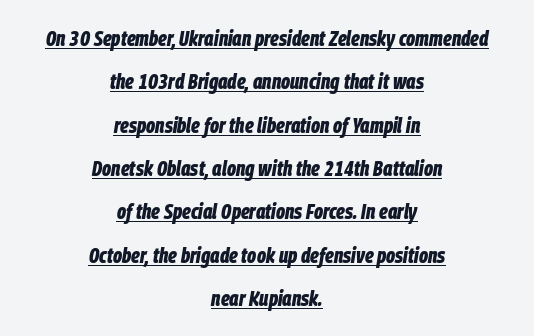
Q: Is the text bold? A: Yes.
Q: Is the text italic (slanted)? A: Yes, it leans right by about 9 degrees.
Q: Is the text underlined? A: Yes.
Q: How is the paragraph aligned? A: Centered.
Q: Is the spacing between letters normal or unusually wide? A: Normal.
Q: Is the spacing between lines tight, normal or loose? A: Loose.
